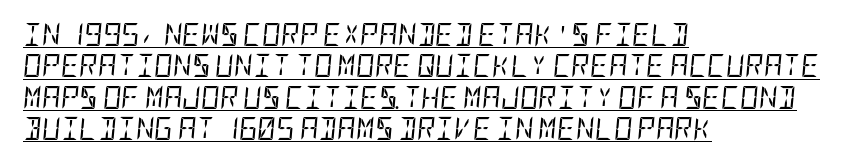
Q: Is the text bold? A: No.
Q: Is the text italic (slanted)? A: Yes, it leans right by about 5 degrees.
Q: Is the text underlined? A: Yes.
Q: How is the paragraph aligned? A: Left-aligned.
Q: Is the spacing between letters normal or unusually wide? A: Normal.
Q: Is the spacing between lines tight, normal or loose? A: Normal.
